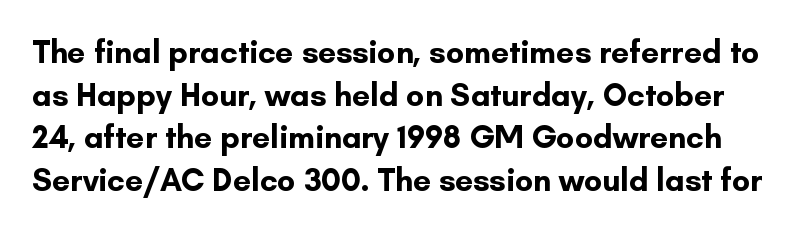
Q: Is the text bold? A: Yes.
Q: Is the text italic (slanted)? A: No, it is upright.
Q: Is the typeface a serif or a sans-serif typeface? A: Sans-serif.
Q: Is the text underlined? A: No.
Q: Is the spacing between letters normal or unusually wide? A: Normal.
Q: Is the spacing between lines tight, normal or loose? A: Normal.
Q: Width (condensed, normal, or wide)? A: Normal.
Q: Stroke contrast? A: Low.
Q: x-height? A: Small.
Q: Monospaced? A: No.
